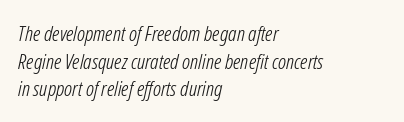
The image shows 21 px text type, italic (leaning right); set left-aligned, normal line spacing (1.31x), normal letter spacing, not underlined.
